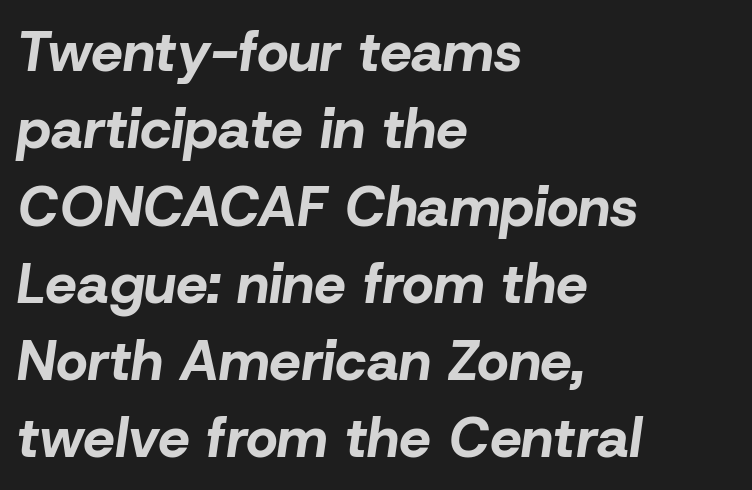
{"italic": "yes", "lean": "right", "slant_degrees": 8, "bold": "yes", "weight": "bold", "width": "normal", "stroke_contrast": "low", "x_height": "medium", "monospaced": "no", "underline": "no", "align": "left", "line_spacing": "normal", "line_spacing_ratio": 1.38, "letter_spacing": "normal", "letter_spacing_em": 0.0, "glyph_px": 56}
